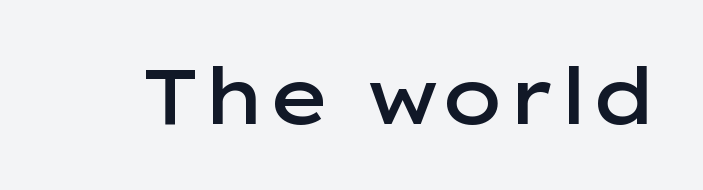
Between one letter and the next there's only the usual sliver of space. Every letter is mildly thick-stroked: semibold rather than bold. These lines are rendered in a variable-pitch font. The zone under the glyphs is completely vacant. The typography opts for an upright posture over an oblique one.
